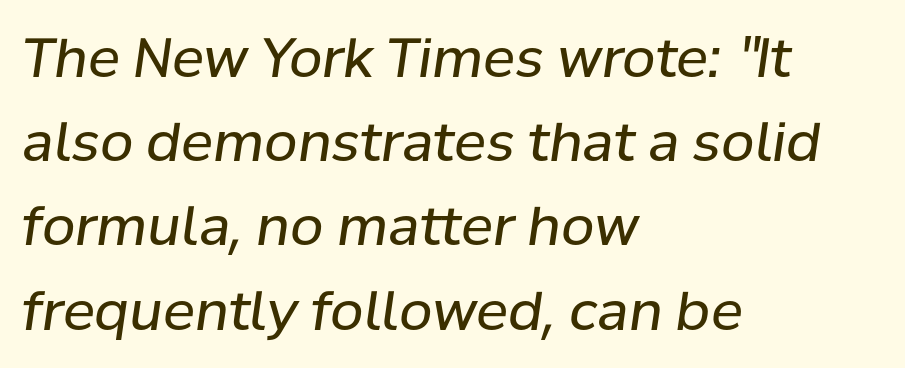
{"italic": "yes", "lean": "right", "slant_degrees": 8, "bold": "no", "weight": "regular", "width": "normal", "stroke_contrast": "low", "x_height": "medium", "monospaced": "no", "underline": "no", "align": "left", "line_spacing": "normal", "line_spacing_ratio": 1.56, "letter_spacing": "normal", "letter_spacing_em": 0.0, "glyph_px": 54}
